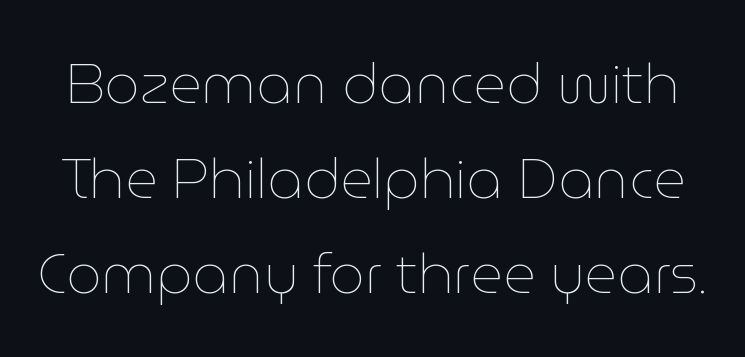
Q: Is the text bold? A: No.
Q: Is the text italic (slanted)? A: No, it is upright.
Q: Is the text underlined? A: No.
Q: Is the spacing between letters normal or unusually wide? A: Normal.
Q: Is the spacing between lines tight, normal or loose? A: Normal.
Q: Width (condensed, normal, or wide)? A: Normal.
Q: Stroke contrast? A: Low.
Q: x-height? A: Medium.
Q: Monospaced? A: No.
